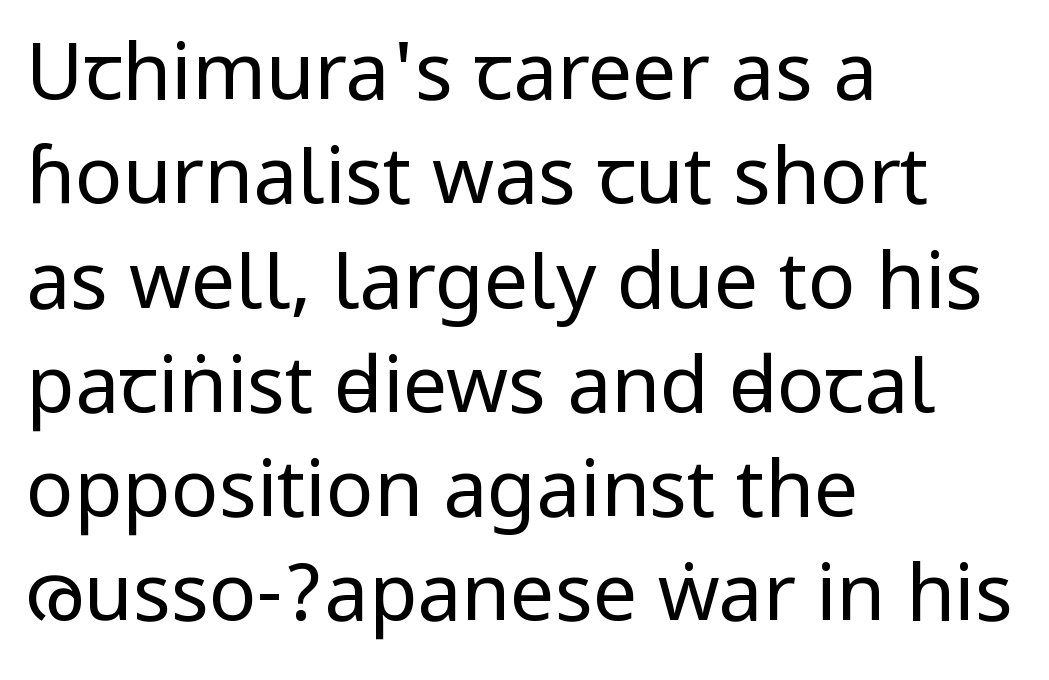
{"serif": "no", "italic": "no", "bold": "no", "weight": "regular", "width": "condensed", "stroke_contrast": "low", "underline": "no", "align": "left", "line_spacing": "normal", "line_spacing_ratio": 1.32, "letter_spacing": "normal", "letter_spacing_em": 0.0, "glyph_px": 79}
